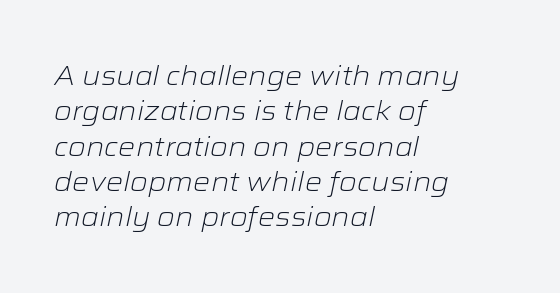
The image shows 27 px text type, italic (leaning right); set left-aligned, normal line spacing (1.31x), normal letter spacing, not underlined.
